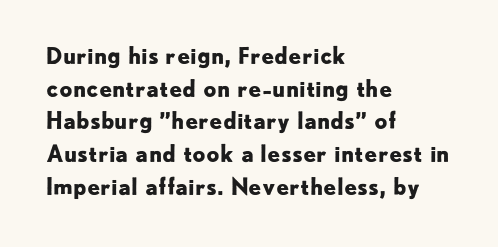
{"italic": "no", "bold": "yes", "underline": "no", "align": "left", "line_spacing": "normal", "line_spacing_ratio": 1.42, "letter_spacing": "normal", "letter_spacing_em": 0.0, "glyph_px": 23}
